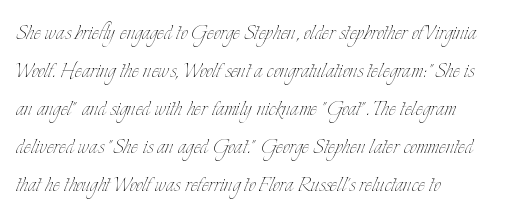
The image shows 27 px text type; set left-aligned, normal line spacing (1.41x), normal letter spacing, not underlined.
